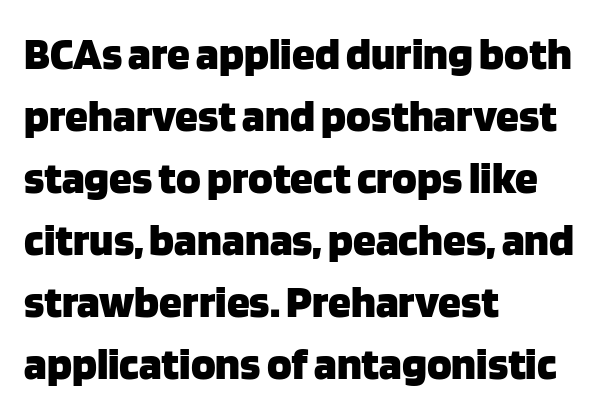
The letters advance in unequal steps, a hallmark of proportional type. The rendering uses a bold face; every stroke is thick and dark. Only glyphs here, with clear space below each row. The leading is moderate, giving the passage an even texture.
